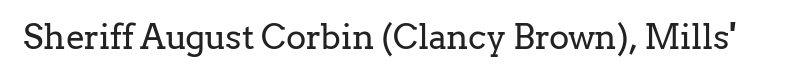
{"serif": "yes", "italic": "no", "bold": "no", "weight": "regular", "width": "normal", "stroke_contrast": "low", "x_height": "medium", "monospaced": "no", "underline": "no", "letter_spacing": "normal", "letter_spacing_em": 0.0, "glyph_px": 34}
